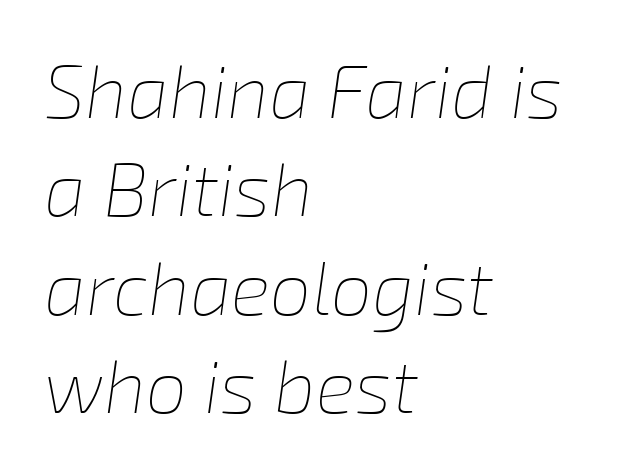
The image shows 74 px thin type, italic (leaning right); set left-aligned, normal line spacing (1.33x), normal letter spacing, not underlined; low stroke contrast and a medium x-height.
